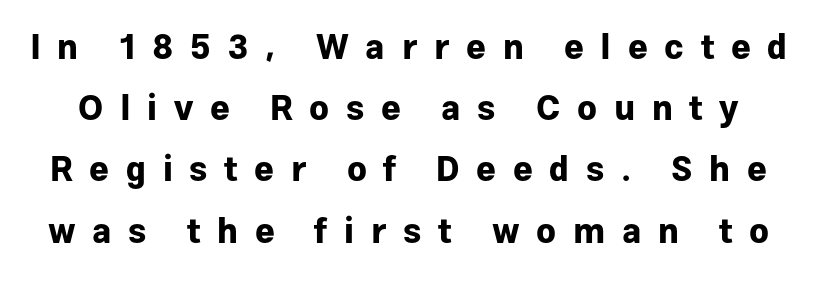
{"serif": "no", "italic": "no", "bold": "yes", "weight": "bold", "width": "normal", "stroke_contrast": "low", "x_height": "medium", "monospaced": "no", "underline": "no", "line_spacing_ratio": 1.8, "letter_spacing": "wide", "letter_spacing_em": 0.49, "glyph_px": 34}
